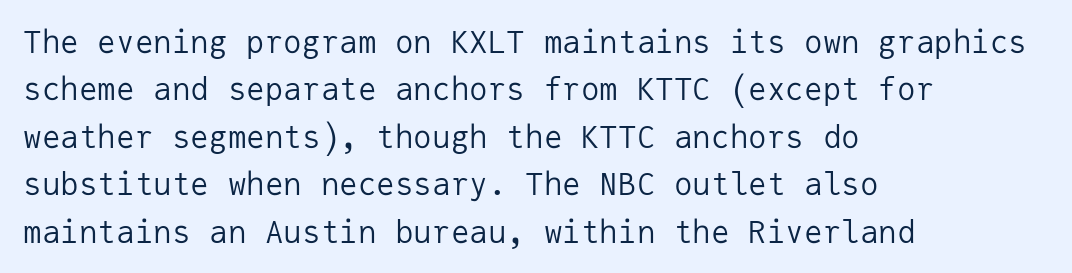
Q: Is the text bold? A: No.
Q: Is the text italic (slanted)? A: No, it is upright.
Q: Is the typeface a serif or a sans-serif typeface? A: Sans-serif.
Q: Is the text underlined? A: No.
Q: How is the paragraph aligned? A: Left-aligned.
Q: Is the spacing between letters normal or unusually wide? A: Normal.
Q: Is the spacing between lines tight, normal or loose? A: Normal.
Q: Width (condensed, normal, or wide)? A: Normal.
Q: Stroke contrast? A: Low.
Q: x-height? A: Medium.
Q: Monospaced? A: Yes.
